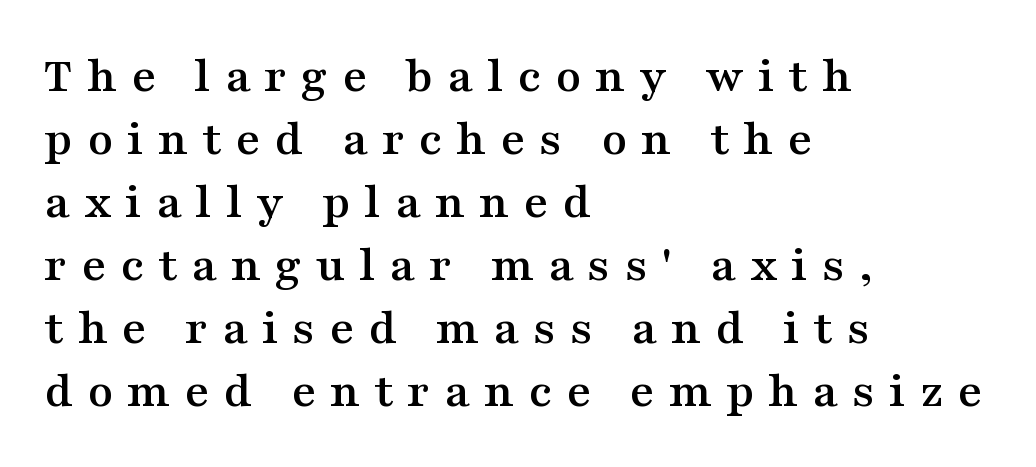
The image shows 52 px wide serif type, upright; set left-aligned, line spacing 1.21x, unusually wide letter spacing (+0.27 em), not underlined; medium stroke contrast and a medium x-height.
